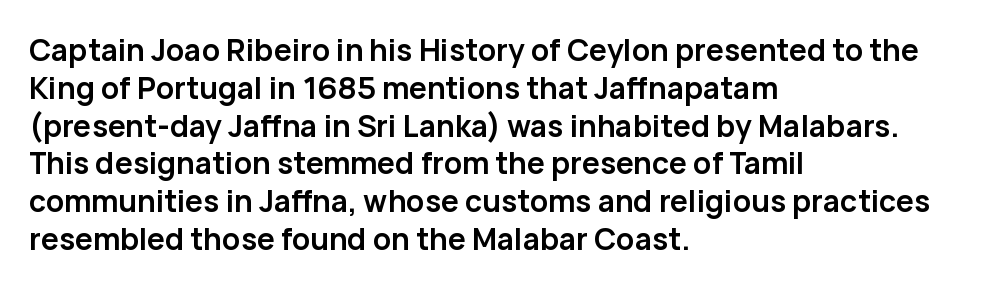
The image shows 30 px semibold sans-serif type, upright; set left-aligned, normal line spacing (1.26x), normal letter spacing, not underlined; low stroke contrast and a medium x-height.
